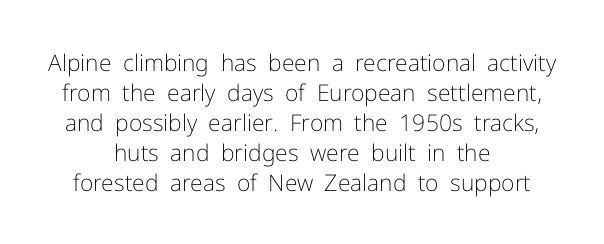
The type sits square on the baseline with zero lean. Tracking here is standard; glyphs follow each other at the usual distance. Leftover space on each line is divided equally before and after the words. Letters have the restrained weight of plain body copy at most.
